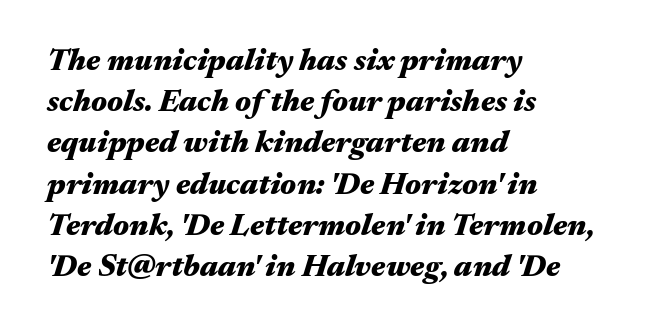
The image shows 31 px heavy, wide type, italic (leaning right); set left-aligned, normal line spacing (1.33x), normal letter spacing, not underlined; medium stroke contrast and a medium x-height.
